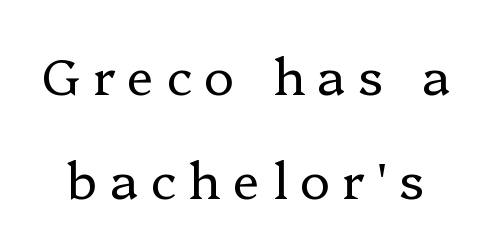
The image shows 51 px regular-weight serif type, upright; set loose line spacing (2.03x), unusually wide letter spacing (+0.24 em), not underlined; low stroke contrast and a medium x-height.
